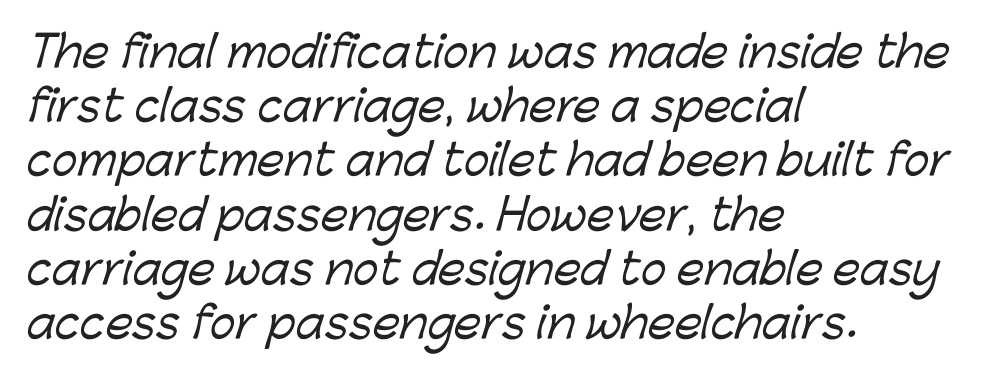
Students, observe: this is what conventionally led text looks like. I'd call this a sans setting — the letters go barefoot. These lines are rendered in a variable-pitch font. Every row of glyphs begins at an identical x-position on the left. Here the glyphs are tracked normally, forming tight word shapes.
